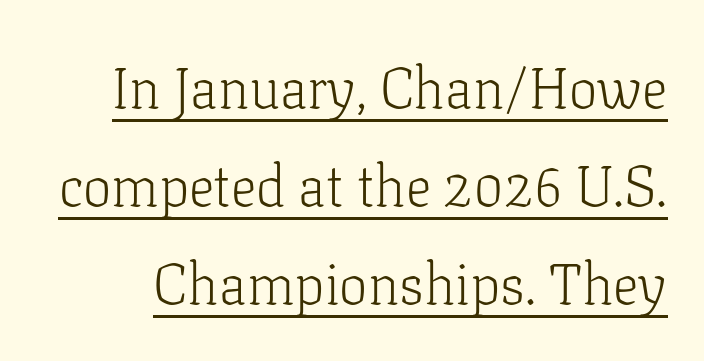
The image shows 57 px light serif type, upright; set line spacing 1.72x, normal letter spacing, underlined; low stroke contrast and a medium x-height.
